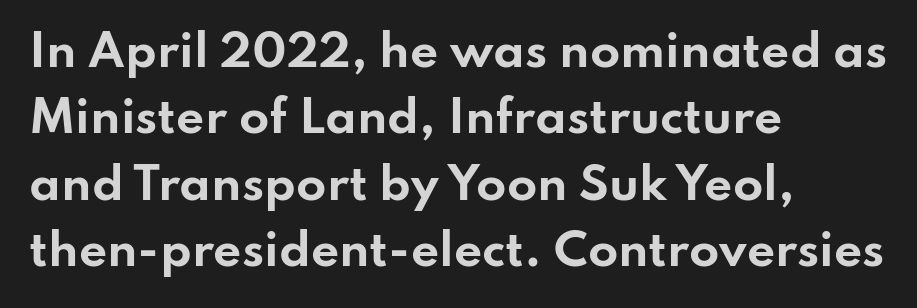
Q: Is the text bold? A: Yes.
Q: Is the text italic (slanted)? A: No, it is upright.
Q: Is the typeface a serif or a sans-serif typeface? A: Sans-serif.
Q: Is the text underlined? A: No.
Q: How is the paragraph aligned? A: Left-aligned.
Q: Is the spacing between letters normal or unusually wide? A: Normal.
Q: Is the spacing between lines tight, normal or loose? A: Normal.
Q: Width (condensed, normal, or wide)? A: Wide.
Q: Stroke contrast? A: Low.
Q: x-height? A: Small.
Q: Monospaced? A: No.
